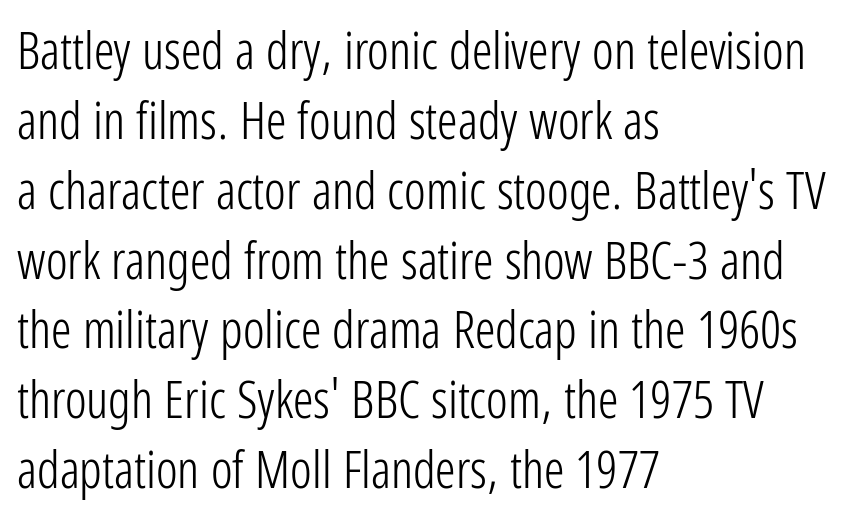
{"serif": "no", "italic": "no", "bold": "no", "weight": "light", "width": "condensed", "stroke_contrast": "low", "x_height": "medium", "monospaced": "no", "underline": "no", "align": "left", "line_spacing": "normal", "line_spacing_ratio": 1.37, "letter_spacing": "normal", "letter_spacing_em": 0.0, "glyph_px": 51}
